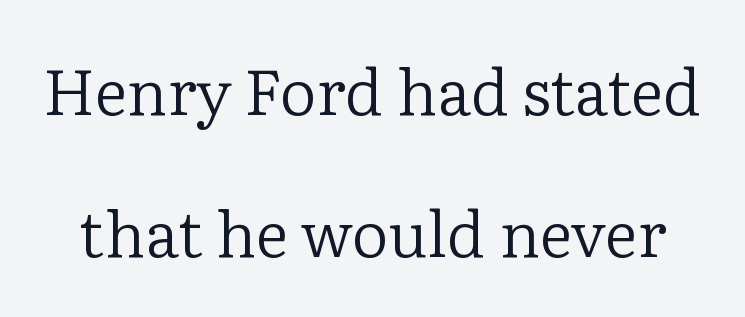
Q: Is the text bold? A: No.
Q: Is the text italic (slanted)? A: No, it is upright.
Q: Is the typeface a serif or a sans-serif typeface? A: Serif.
Q: Is the text underlined? A: No.
Q: Is the spacing between letters normal or unusually wide? A: Normal.
Q: Is the spacing between lines tight, normal or loose? A: Loose.
Q: Width (condensed, normal, or wide)? A: Normal.
Q: Stroke contrast? A: Low.
Q: x-height? A: Medium.
Q: Monospaced? A: No.
